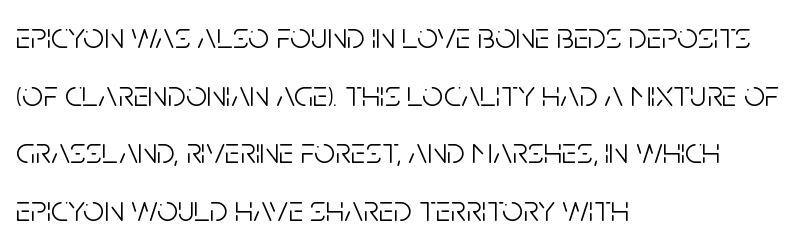
{"serif": "no", "italic": "no", "bold": "no", "weight": "light", "width": "condensed", "stroke_contrast": "low", "x_height": "large", "monospaced": "no", "underline": "no", "align": "left", "line_spacing": "normal", "line_spacing_ratio": 1.56, "letter_spacing": "normal", "letter_spacing_em": 0.0, "glyph_px": 37}
